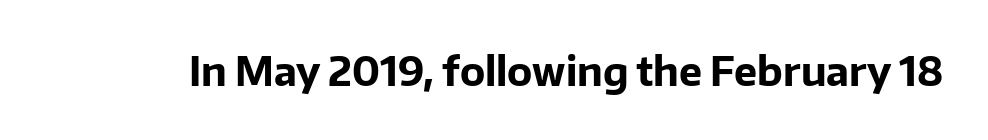
Q: Is the text bold? A: Yes.
Q: Is the text italic (slanted)? A: No, it is upright.
Q: Is the typeface a serif or a sans-serif typeface? A: Sans-serif.
Q: Is the text underlined? A: No.
Q: Is the spacing between letters normal or unusually wide? A: Normal.
Q: Width (condensed, normal, or wide)? A: Normal.
Q: Stroke contrast? A: Low.
Q: x-height? A: Medium.
Q: Monospaced? A: No.
